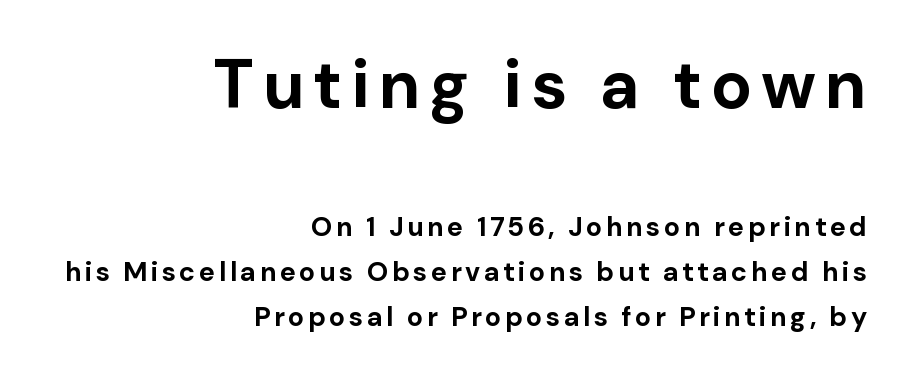
Q: Is the text bold? A: Yes.
Q: Is the text italic (slanted)? A: No, it is upright.
Q: Is the typeface a serif or a sans-serif typeface? A: Sans-serif.
Q: Is the text underlined? A: No.
Q: How is the paragraph aligned? A: Right-aligned.
Q: Is the spacing between lines tight, normal or loose? A: Normal.
Q: Which block of text is set in a larger size, the first (top) or the second (bottom)? A: The first (top) one.
Q: Width (condensed, normal, or wide)? A: Normal.
Q: Stroke contrast? A: Low.
Q: x-height? A: Medium.
Q: Monospaced? A: No.
